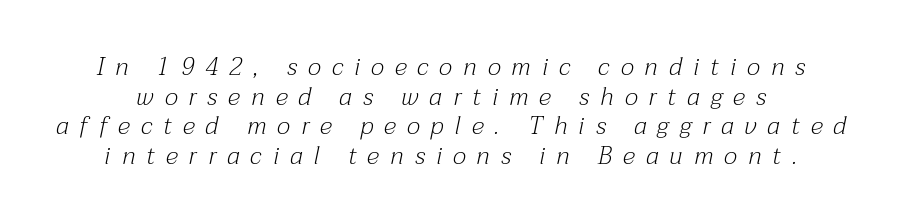
{"italic": "yes", "lean": "right", "slant_degrees": 12, "bold": "no", "underline": "no", "line_spacing_ratio": 1.19, "letter_spacing": "wide", "letter_spacing_em": 0.44, "glyph_px": 25}
